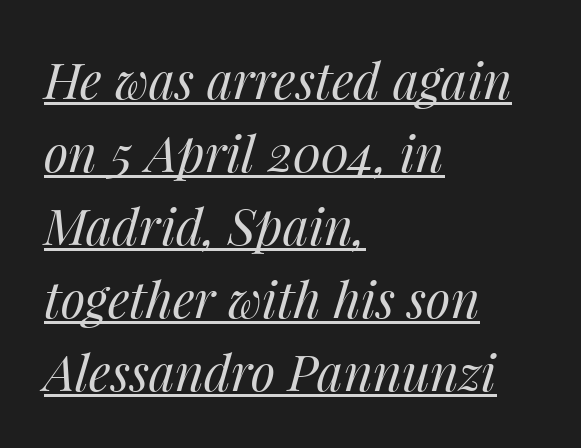
Leading: standard. Here the glyphs are tracked normally, forming tight word shapes. The face used here is proportionally spaced, like ordinary book or web type. Does a line run under the words? Yes, clearly.
